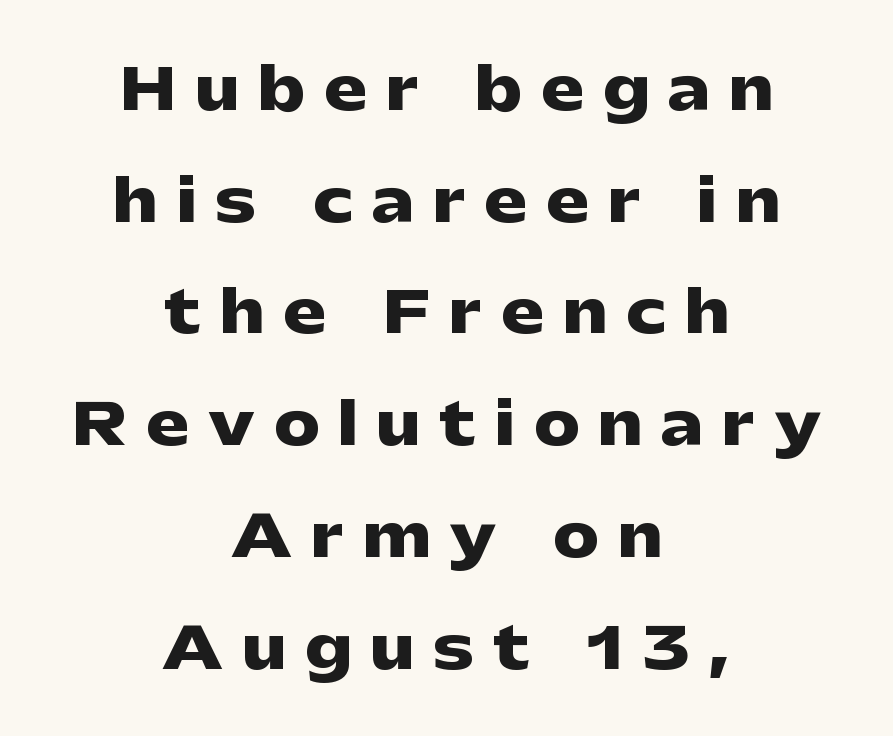
{"serif": "no", "italic": "no", "bold": "yes", "weight": "heavy", "width": "wide", "stroke_contrast": "low", "x_height": "medium", "monospaced": "no", "underline": "no", "align": "center", "line_spacing": "loose", "line_spacing_ratio": 1.96, "letter_spacing": "wide", "letter_spacing_em": 0.34, "glyph_px": 57}
